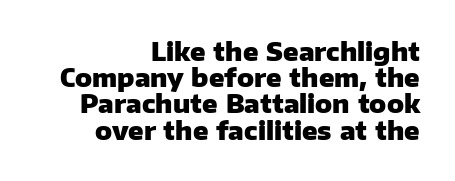
A typesetter would call this leading minimal, almost set solid. Strong, thick strokes mark this as bold type. Typeset ragged left — the right edge is the straight one. A roman cut, with each character standing at attention.
